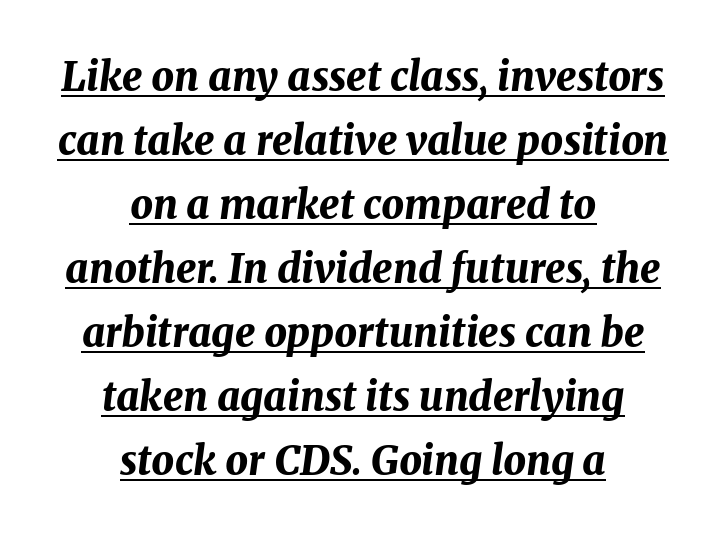
The image shows 40 px bold type, italic (leaning right); set centered, normal line spacing (1.6x), normal letter spacing, underlined; medium stroke contrast and a medium x-height.
